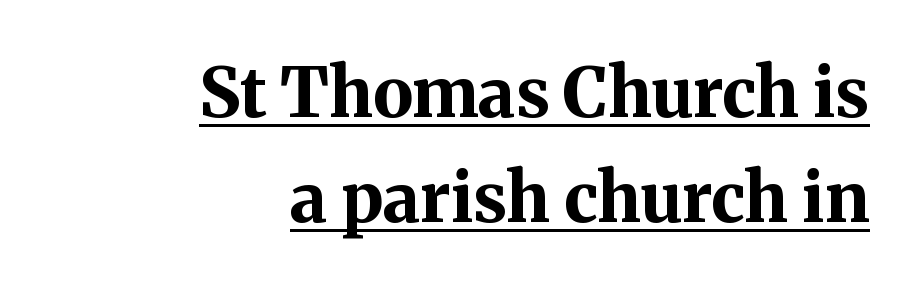
{"serif": "yes", "italic": "no", "bold": "yes", "weight": "bold", "width": "normal", "stroke_contrast": "medium", "x_height": "medium", "monospaced": "no", "underline": "yes", "align": "right", "line_spacing": "normal", "line_spacing_ratio": 1.54, "letter_spacing": "normal", "letter_spacing_em": 0.0, "glyph_px": 68}
